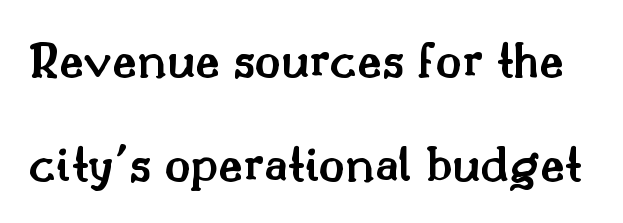
{"serif": "yes", "italic": "no", "bold": "semi", "weight": "semibold", "width": "normal", "stroke_contrast": "medium", "x_height": "small", "monospaced": "no", "underline": "no", "line_spacing": "loose", "line_spacing_ratio": 1.97, "letter_spacing": "normal", "letter_spacing_em": 0.0, "glyph_px": 53}
